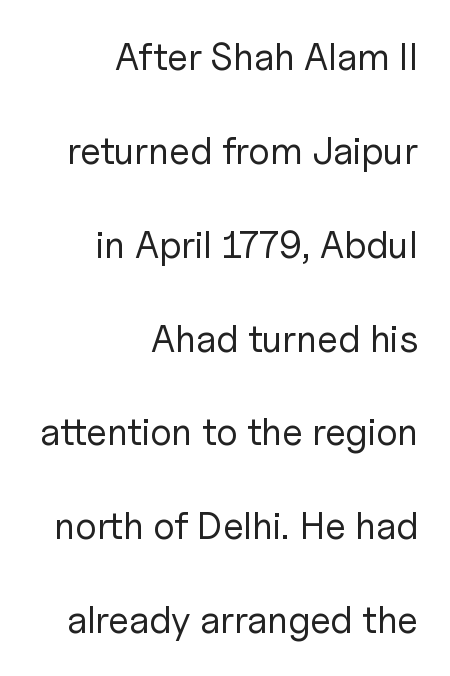
Q: Is the text bold? A: No.
Q: Is the text italic (slanted)? A: No, it is upright.
Q: Is the typeface a serif or a sans-serif typeface? A: Sans-serif.
Q: Is the text underlined? A: No.
Q: How is the paragraph aligned? A: Right-aligned.
Q: Is the spacing between letters normal or unusually wide? A: Normal.
Q: Is the spacing between lines tight, normal or loose? A: Loose.
Q: Width (condensed, normal, or wide)? A: Normal.
Q: Stroke contrast? A: Low.
Q: x-height? A: Medium.
Q: Monospaced? A: No.
